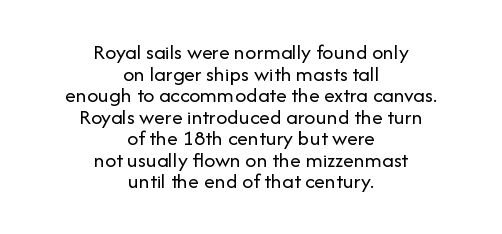
The weight would be labelled regular, book, light, or lighter still. Just letters on the line, the space beneath them empty. You could call the tracking neutral — neither tight nor loose. The axis of the letterforms is exactly vertical. What's the leading like? Squeezed, with rows nearly overlapping.
